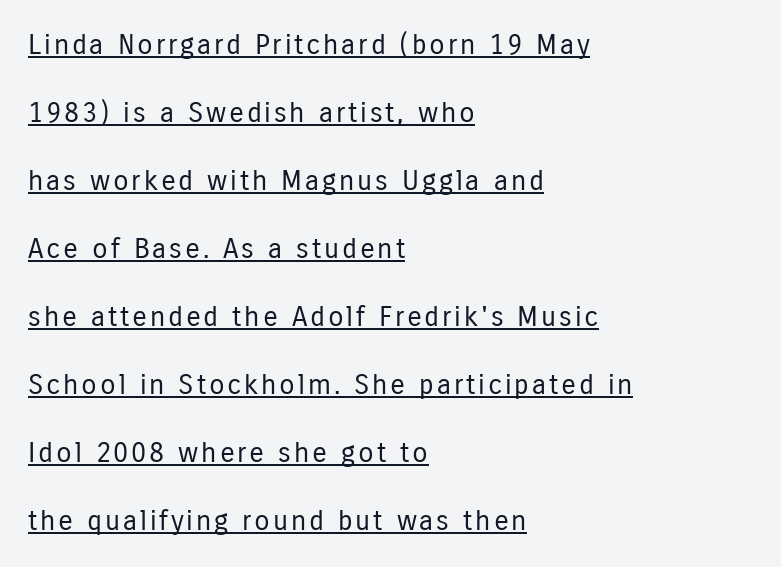
The image shows 28 px regular-weight, condensed sans-serif type, upright; set left-aligned, loose line spacing (2.43x), underlined; low stroke contrast and a medium x-height.
